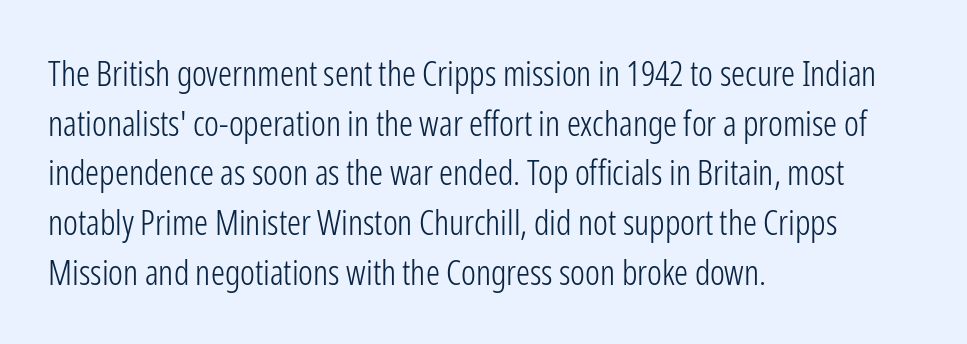
{"serif": "no", "italic": "no", "bold": "no", "weight": "light", "width": "condensed", "stroke_contrast": "low", "x_height": "medium", "monospaced": "no", "underline": "no", "align": "left", "line_spacing": "normal", "line_spacing_ratio": 1.42, "letter_spacing": "normal", "letter_spacing_em": 0.0, "glyph_px": 35}
